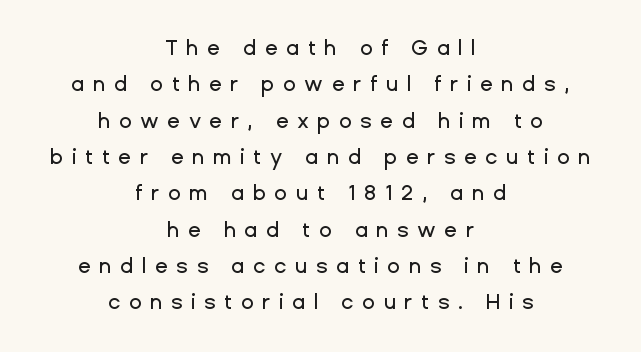
{"italic": "no", "underline": "no", "align": "center", "line_spacing_ratio": 1.73, "letter_spacing": "wide", "letter_spacing_em": 0.4, "glyph_px": 21}
